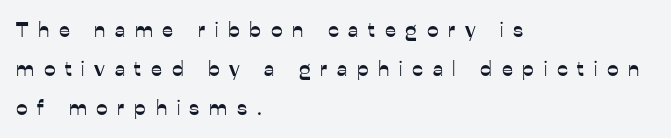
The lettering stays uniformly vertical, giving the passage a roman look. The passage is arranged the way most books set body copy — flush left. The space beneath each line is pristine and unruled. Letter spacing: wide.
